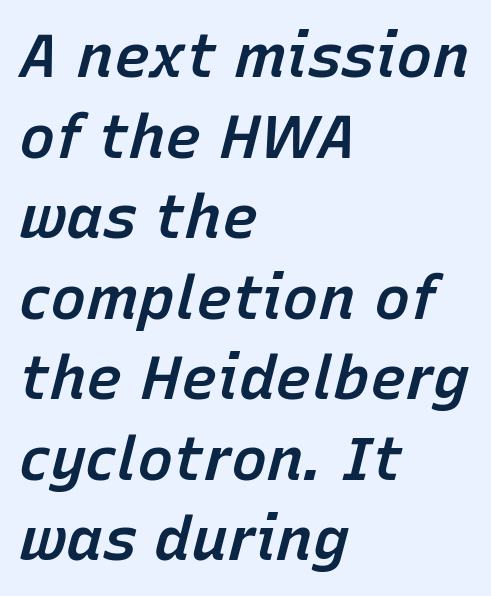
A student would call this left alignment; a typographer would say flush left, rag right. Line spacing here is normal. The letters advance in unequal steps, a hallmark of proportional type. The specimen omits any rule beneath the text block's lines. The face used here is rendered with its standard letterfit. The letters are slanted; this is an italic face.
